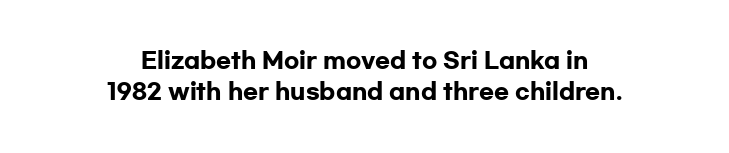
The image shows 22 px bold type, upright; set centered, normal line spacing (1.42x), normal letter spacing, not underlined.
